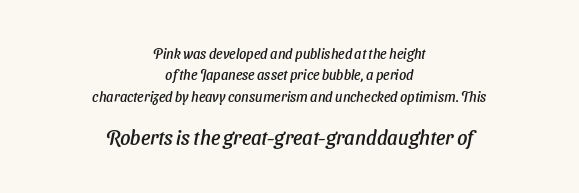
The image shows 20 px text type; set centered, normal line spacing (1.52x), normal letter spacing, not underlined; the second (bottom) block is 1.43x larger.
